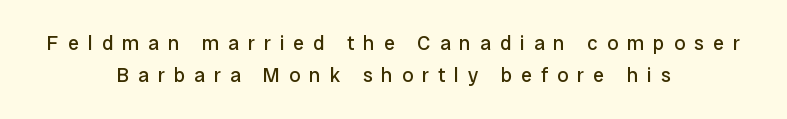
The axis of the letterforms is exactly vertical. Short note: letters widely spaced. The line-height multiplier appears to be the usual default. The strip under each line holds only bare page.
